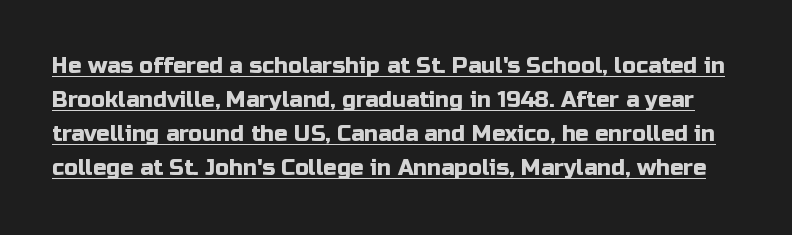
The image shows 22 px text type, upright; set normal line spacing (1.55x), normal letter spacing, underlined.
